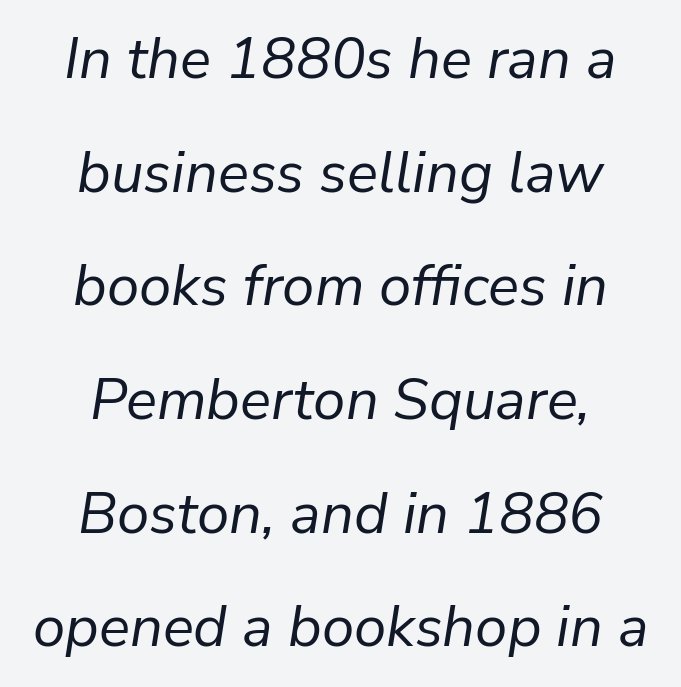
You could fit nearly another row in the gap between these rows. Weight: not bold — regular or lighter. A typesetter would call this proportional, since set widths differ per character. Compared with a flush-left layout, this one balances lines on the center instead.
